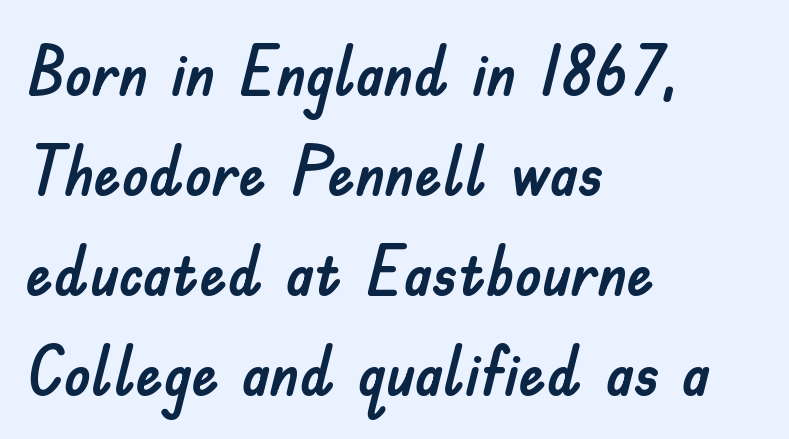
{"serif": "no", "width": "normal", "stroke_contrast": "low", "x_height": "small", "monospaced": "no", "underline": "no", "align": "left", "line_spacing": "normal", "line_spacing_ratio": 1.47, "letter_spacing": "normal", "letter_spacing_em": 0.0, "glyph_px": 68}
